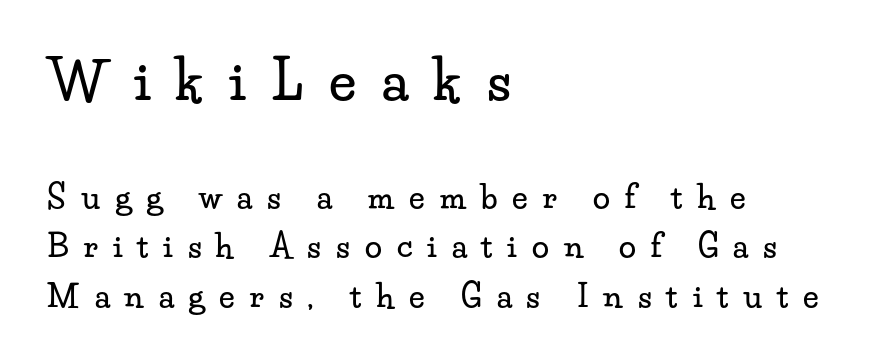
{"serif": "yes", "italic": "no", "width": "wide", "stroke_contrast": "low", "x_height": "small", "monospaced": "no", "underline": "no", "align": "left", "line_spacing": "normal", "line_spacing_ratio": 1.6, "letter_spacing": "wide", "letter_spacing_em": 0.48, "larger_block": "first", "size_ratio": 1.74, "glyph_px": 54}
